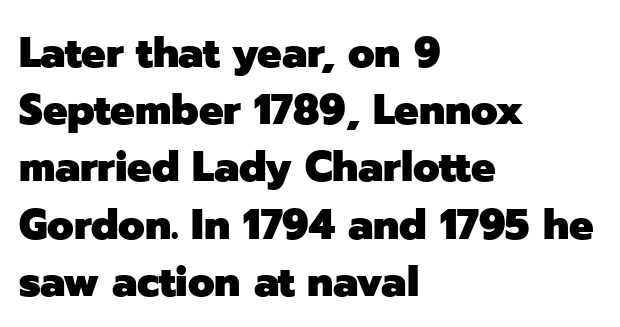
The image shows 43 px heavy sans-serif type, upright; set left-aligned, normal line spacing (1.33x), normal letter spacing, not underlined; low stroke contrast and a medium x-height.
